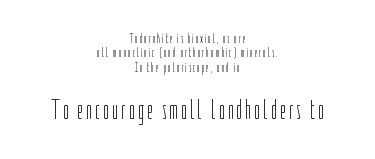
{"italic": "no", "bold": "no", "underline": "no", "align": "center", "line_spacing": "tight", "line_spacing_ratio": 1.02, "larger_block": "second", "size_ratio": 1.93, "glyph_px": 27}
